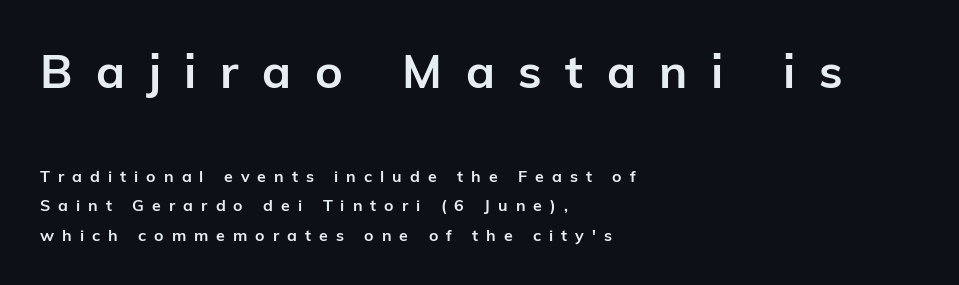
The typesetter chose a ragged-right arrangement here. Letterform terminals end flat and unadorned throughout the passage. Quick note: not italic, upright. The string is rendered with underlining switched off.
